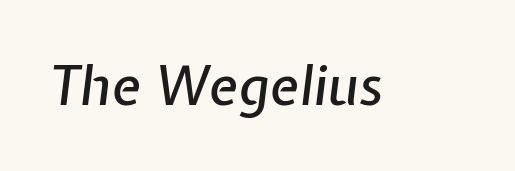
Character widths vary here, with narrow letters taking less room than wide ones. Observe the ordinary spacing: letters are neighbours, not strangers. Quick note: underline off. Characters are canted at an angle relative to the baseline's perpendicular.
